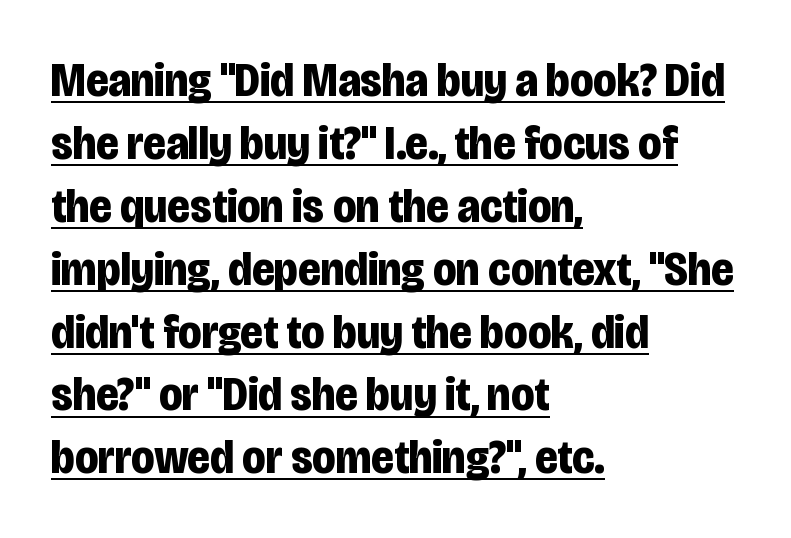
The image shows 48 px bold, condensed sans-serif type, upright; set left-aligned, normal line spacing (1.31x), normal letter spacing, underlined; low stroke contrast and a large x-height.
